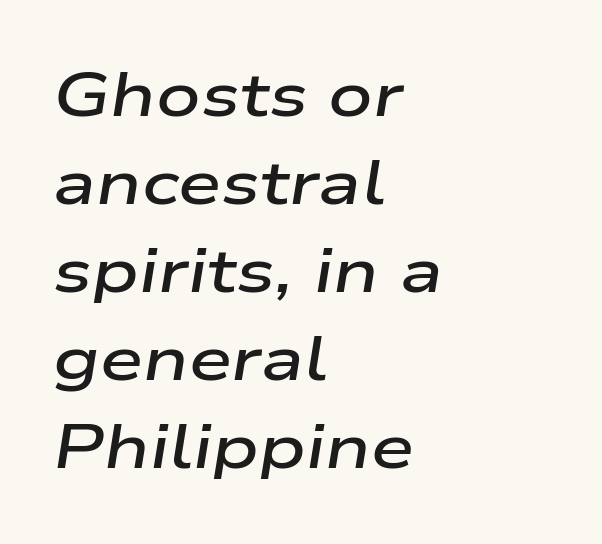
{"italic": "yes", "lean": "right", "slant_degrees": 9, "bold": "semi", "weight": "semibold", "width": "wide", "stroke_contrast": "low", "x_height": "medium", "monospaced": "no", "underline": "no", "align": "left", "line_spacing": "normal", "line_spacing_ratio": 1.42, "letter_spacing": "normal", "letter_spacing_em": 0.0, "glyph_px": 62}
